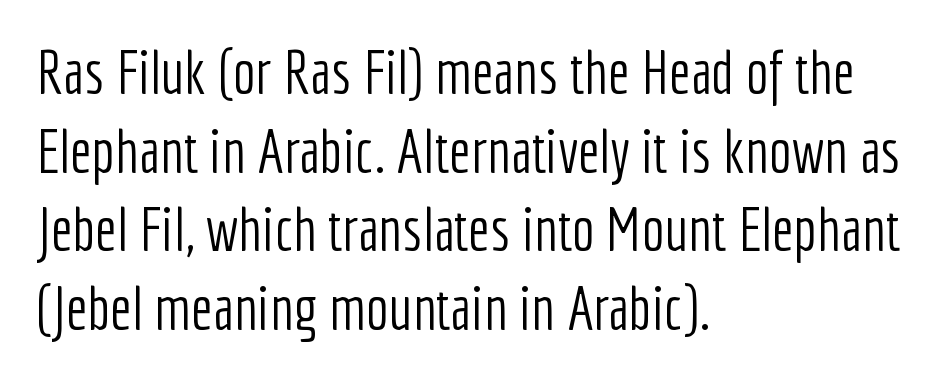
The image shows 61 px light, condensed sans-serif type, upright; set left-aligned, normal line spacing (1.29x), normal letter spacing, not underlined; low stroke contrast and a medium x-height.
